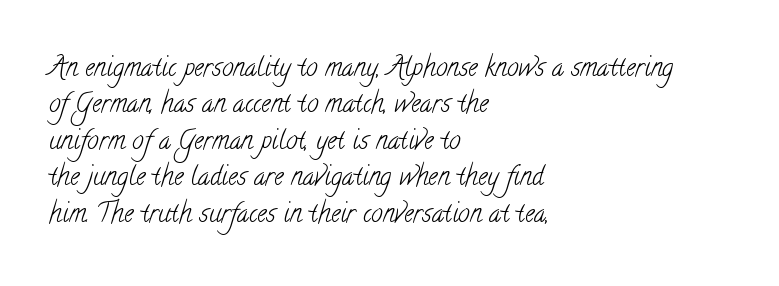
Q: Is the text bold? A: No.
Q: Is the text underlined? A: No.
Q: How is the paragraph aligned? A: Left-aligned.
Q: Is the spacing between letters normal or unusually wide? A: Normal.
Q: Is the spacing between lines tight, normal or loose? A: Normal.
